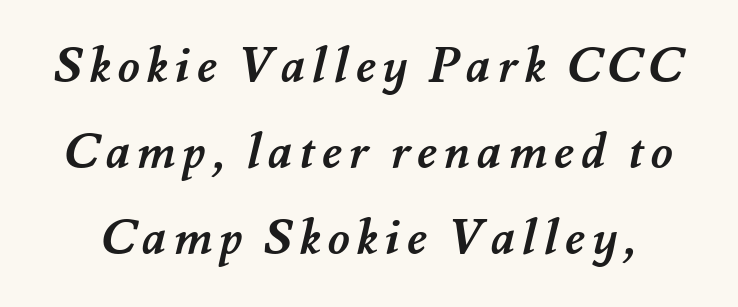
The image shows 48 px semibold type; set line spacing 1.79x, not underlined; medium stroke contrast and a small x-height.
